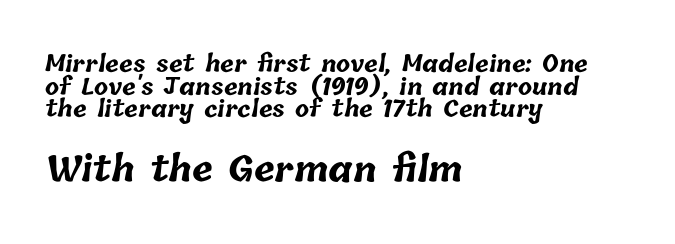
Q: Is the text bold? A: Yes.
Q: Is the text underlined? A: No.
Q: How is the paragraph aligned? A: Left-aligned.
Q: Is the spacing between letters normal or unusually wide? A: Normal.
Q: Is the spacing between lines tight, normal or loose? A: Tight.
Q: Which block of text is set in a larger size, the first (top) or the second (bottom)? A: The second (bottom) one.
Q: Width (condensed, normal, or wide)? A: Normal.
Q: Stroke contrast? A: Low.
Q: x-height? A: Medium.
Q: Monospaced? A: No.
